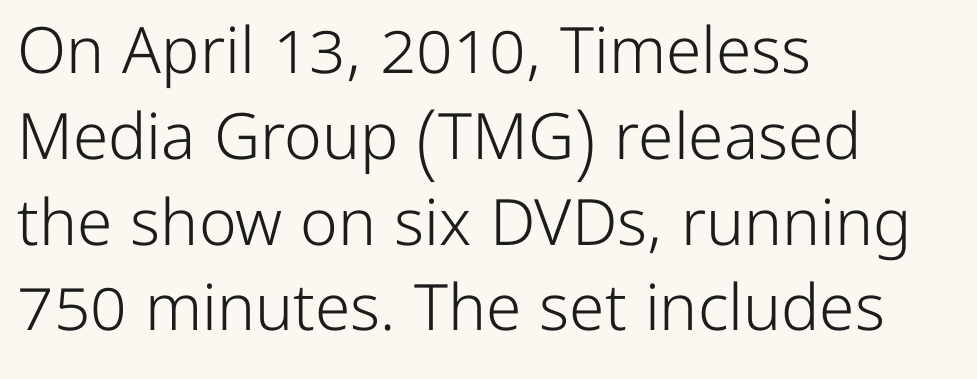
The image shows 64 px light sans-serif type, upright; set left-aligned, normal line spacing (1.34x), normal letter spacing, not underlined; low stroke contrast and a medium x-height.
